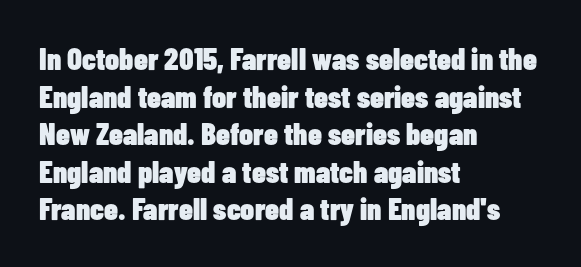
The image shows 31 px heavy, condensed sans-serif type, upright; set left-aligned, line spacing 1.21x, normal letter spacing, not underlined; low stroke contrast and a medium x-height.
